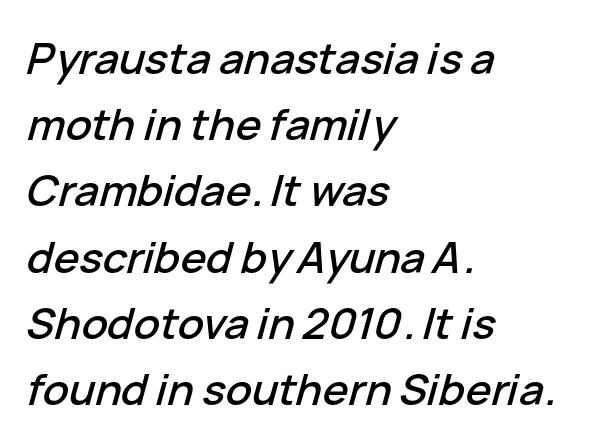
Honestly, there is no underline to notice here at all. One glance says typical: line gaps are just what's usual. Quick note: italic. Every row of glyphs begins at an identical x-position on the left. Is this a fixed-width face? No — the glyphs have proportional, varying widths. The type is set solid horizontally, with unmodified tracking.
